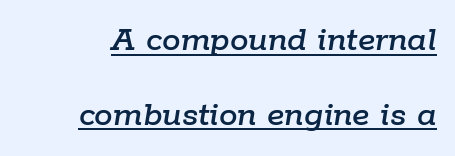
Looks like regular typesetting: each glyph gets only the width it needs. The typography opts for an oblique posture over an upright one. The face used here appears with an underline applied. Each new line begins a long way beneath the previous one. This rendering leaves character spacing at its baseline value.
